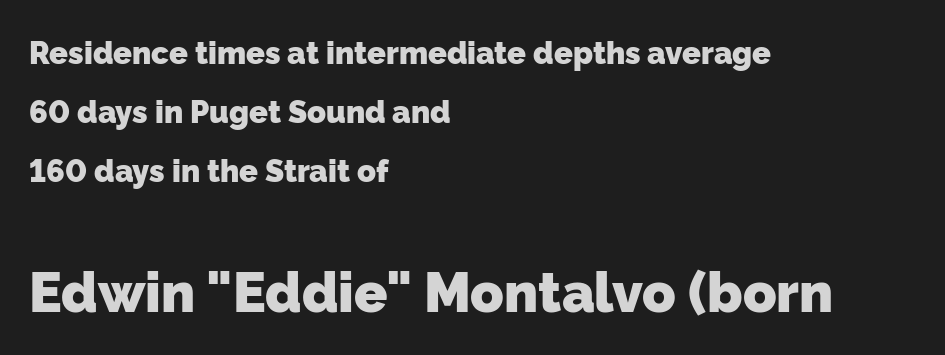
The image shows 55 px heavy sans-serif type; set left-aligned, loose line spacing (1.9x), normal letter spacing, not underlined; the second (bottom) block is 1.77x larger; low stroke contrast and a medium x-height.
